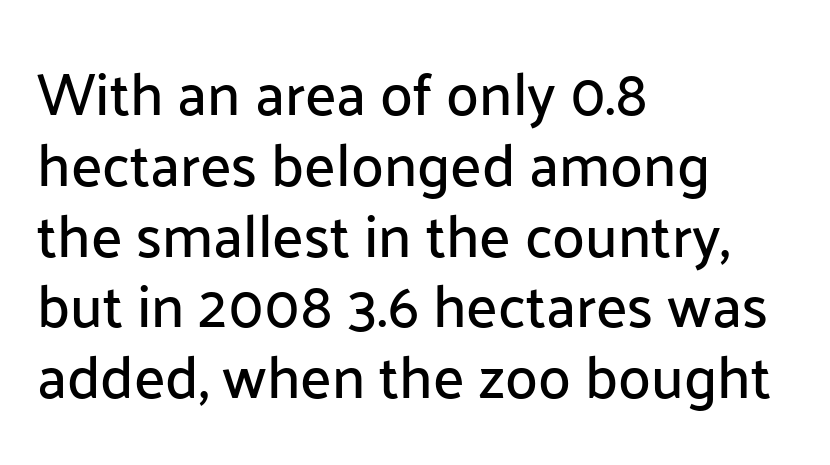
{"serif": "no", "italic": "no", "width": "normal", "stroke_contrast": "low", "x_height": "medium", "monospaced": "no", "underline": "no", "align": "left", "line_spacing_ratio": 1.2, "letter_spacing": "normal", "letter_spacing_em": 0.0, "glyph_px": 59}
